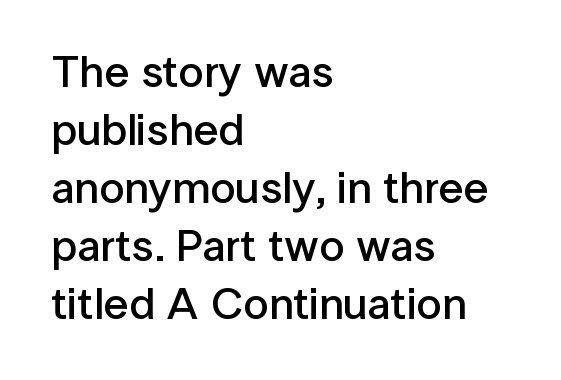
Q: Is the text bold? A: Semi-bold.
Q: Is the text italic (slanted)? A: No, it is upright.
Q: Is the typeface a serif or a sans-serif typeface? A: Sans-serif.
Q: Is the text underlined? A: No.
Q: How is the paragraph aligned? A: Left-aligned.
Q: Is the spacing between letters normal or unusually wide? A: Normal.
Q: Is the spacing between lines tight, normal or loose? A: Normal.
Q: Width (condensed, normal, or wide)? A: Normal.
Q: Stroke contrast? A: Low.
Q: x-height? A: Medium.
Q: Monospaced? A: No.
